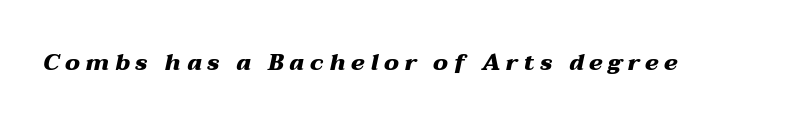
The image shows 23 px bold type, italic (leaning right); set unusually wide letter spacing (+0.24 em), not underlined.
